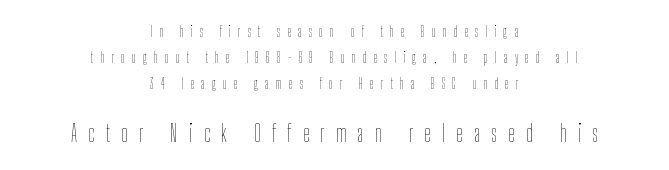
Glyph-to-glyph distance is far greater than everyday printed text. Quick note: not italic, upright. Centered paragraph, ragged on both sides. The specimen omits any rule beneath the text block's lines. Two sizes are in play, and the larger belongs to the second block. The font is comparable to plain body text, perhaps lighter.
